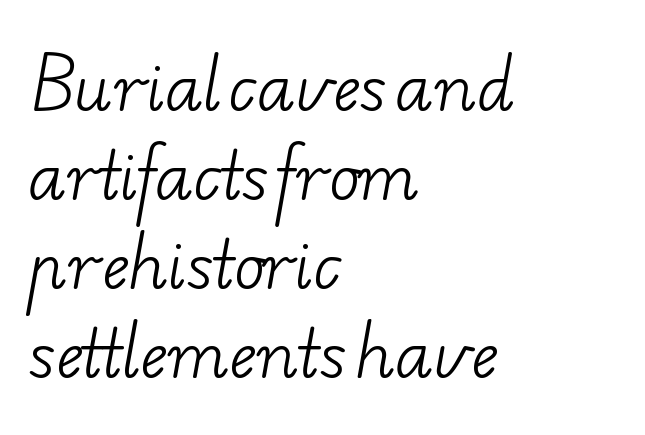
{"serif": "yes", "bold": "no", "weight": "light", "width": "wide", "stroke_contrast": "low", "x_height": "small", "monospaced": "no", "underline": "no", "align": "left", "line_spacing": "normal", "line_spacing_ratio": 1.39, "letter_spacing": "normal", "letter_spacing_em": 0.0, "glyph_px": 64}
